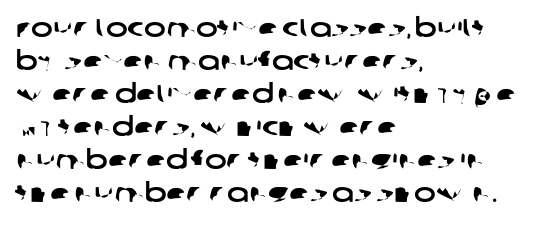
A student would call this left alignment; a typographer would say flush left, rag right. This block has exactly the height ordinary leading produces. The strip under each line holds only bare page. A typesetter would call this zero additional tracking.
